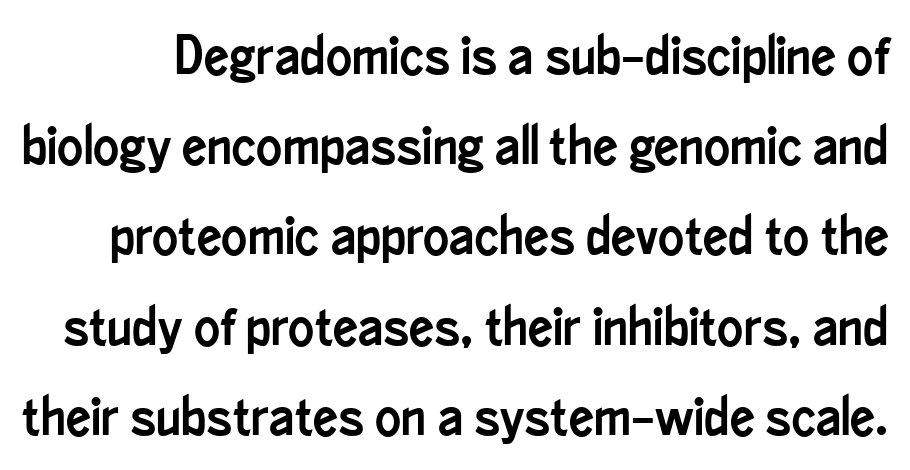
{"serif": "no", "italic": "no", "width": "condensed", "stroke_contrast": "low", "x_height": "small", "monospaced": "no", "underline": "no", "line_spacing": "normal", "line_spacing_ratio": 1.64, "letter_spacing": "normal", "letter_spacing_em": 0.0, "glyph_px": 55}
